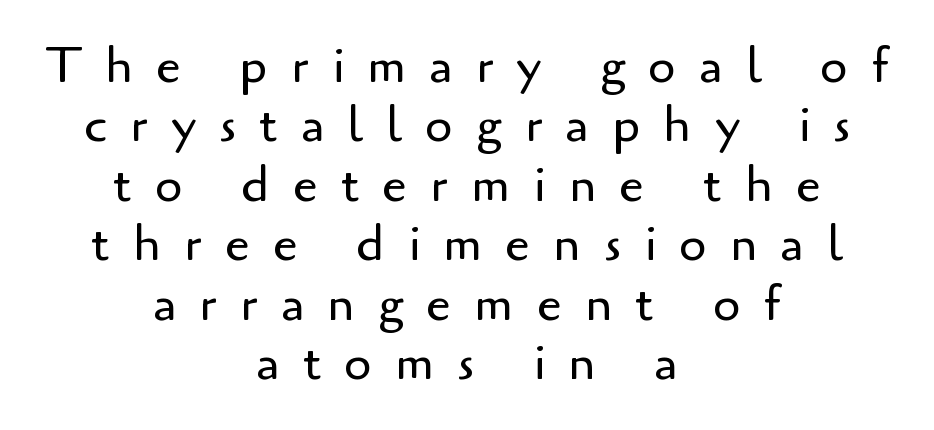
The image shows 50 px regular-weight sans-serif type, upright; set centered, line spacing 1.19x, unusually wide letter spacing (+0.46 em), not underlined; low stroke contrast and a small x-height.
